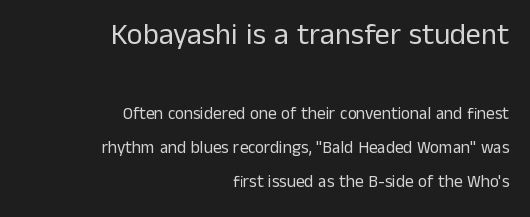
Compared with typical paragraphs, the rows here are farther apart. Casual observation: everything's shoved over to the right. Compare the two chunks: the upper has the greater cap height. The strip under each line holds only bare page. The rendering keeps characters at their native spacing. Think of a printed novel: that variable character pitch is what you see here.
